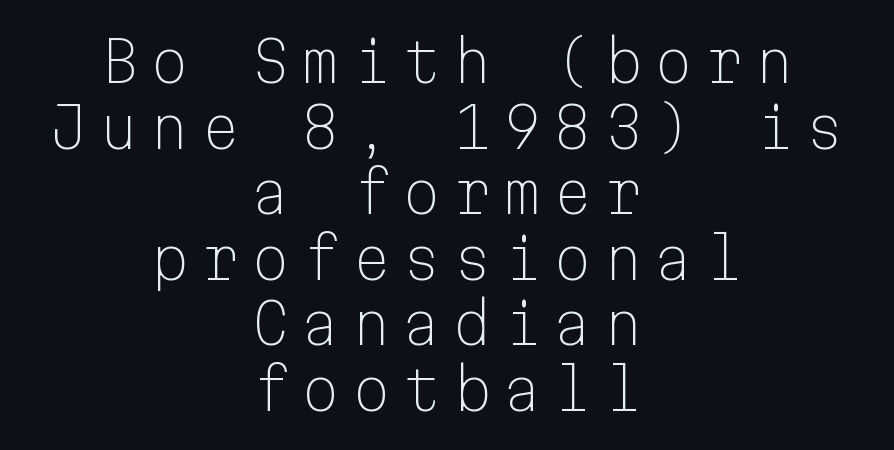
The image shows 56 px light sans-serif type, upright, monospaced; set centered, line spacing 1.17x, unusually wide letter spacing (+0.2 em), not underlined; low stroke contrast and a medium x-height.
